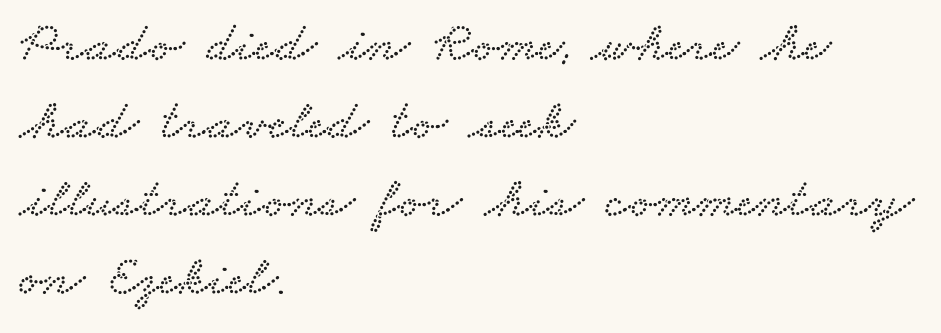
The image shows 57 px wide serif type; set left-aligned, normal line spacing (1.37x), normal letter spacing, not underlined; low stroke contrast and a small x-height.
